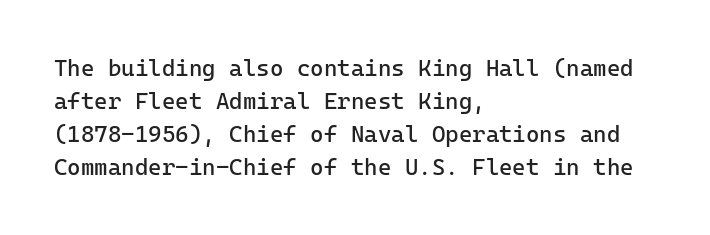
Honestly, the row spacing looks completely unremarkable. Caption: face not bold, strokes unweighted. Posture: vertical. This rendering features lettering with no underline. The setting favours the left margin, as ordinary paragraphs usually do.
